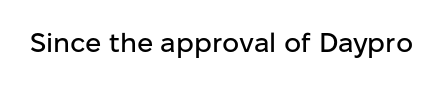
Q: Is the text italic (slanted)? A: No, it is upright.
Q: Is the text underlined? A: No.
Q: Is the spacing between letters normal or unusually wide? A: Normal.
